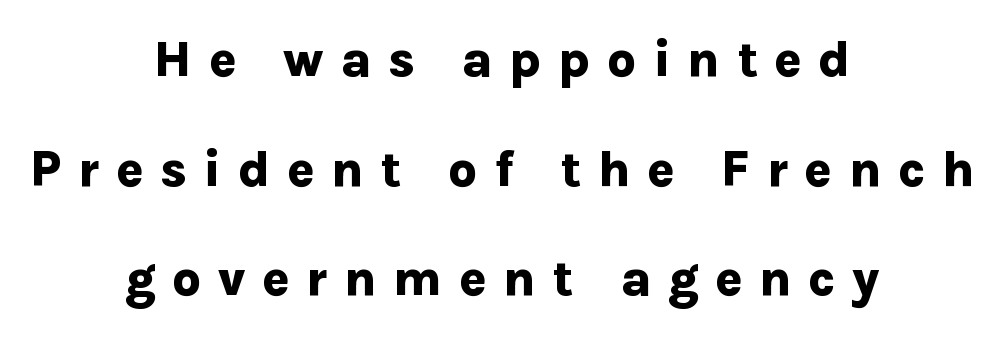
No feet cap the strokes, marking this as sans-serif type. Vertical strokes here are truly vertical. Leading is clearly above the norm, producing a sparse column. The font is running at its bold setting. You could not count columns in this text — the font is proportionally spaced. This rendering uses center alignment, leaving both contours irregular but symmetric.
